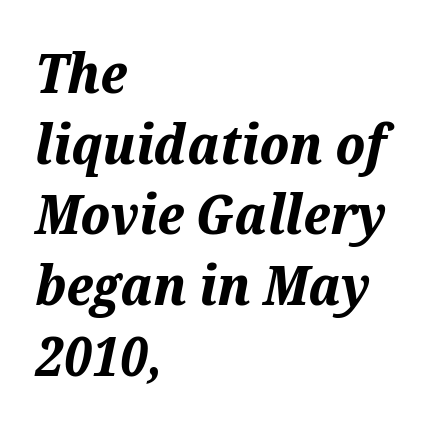
The words here are not underlined. Slanted lettering throughout. This sample has the flowing, uneven cadence of proportional lettering. No extra tracking has been applied to these lines. In terms of leading, this rendering sits right in the middle.
